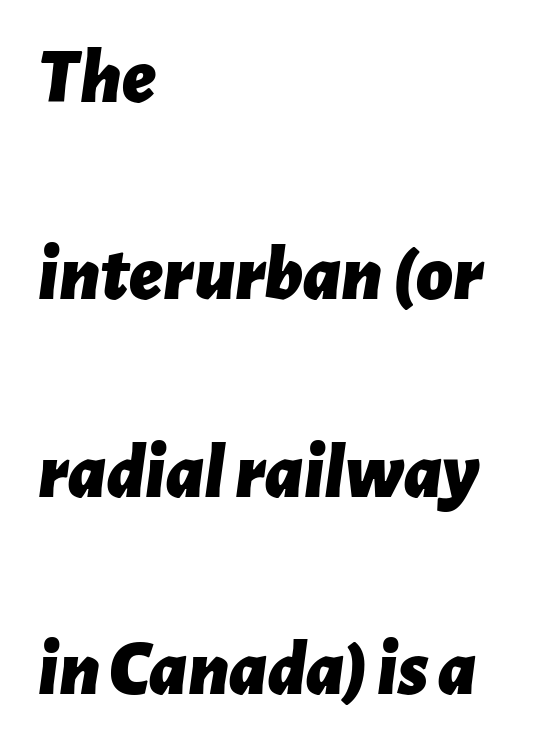
Q: Is the text bold? A: Yes.
Q: Is the text italic (slanted)? A: Yes, it leans right by about 7 degrees.
Q: Is the text underlined? A: No.
Q: How is the paragraph aligned? A: Left-aligned.
Q: Is the spacing between letters normal or unusually wide? A: Normal.
Q: Is the spacing between lines tight, normal or loose? A: Loose.
Q: Width (condensed, normal, or wide)? A: Normal.
Q: Stroke contrast? A: Low.
Q: x-height? A: Medium.
Q: Monospaced? A: No.
